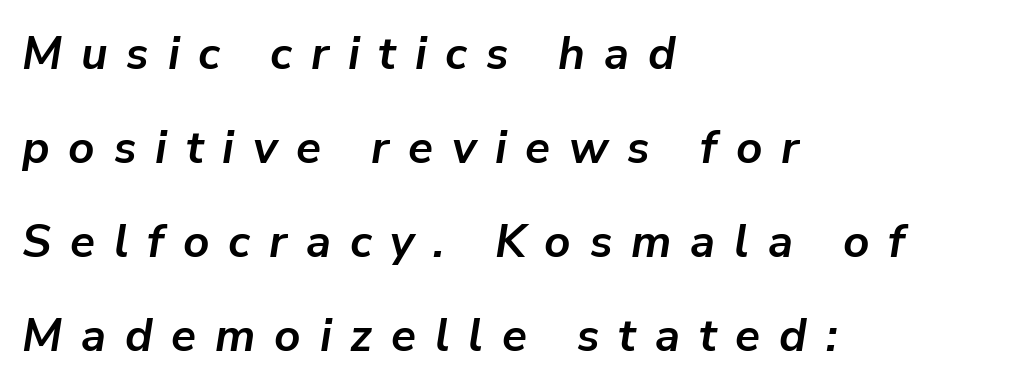
Q: Is the text bold? A: Yes.
Q: Is the text italic (slanted)? A: Yes, it leans right by about 9 degrees.
Q: Is the text underlined? A: No.
Q: How is the paragraph aligned? A: Left-aligned.
Q: Is the spacing between letters normal or unusually wide? A: Unusually wide.
Q: Is the spacing between lines tight, normal or loose? A: Loose.
Q: Width (condensed, normal, or wide)? A: Normal.
Q: Stroke contrast? A: Low.
Q: x-height? A: Medium.
Q: Monospaced? A: No.
